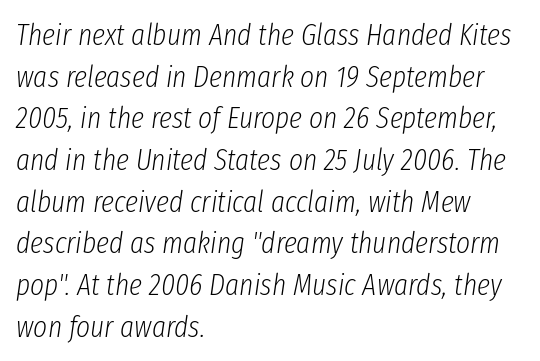
{"italic": "yes", "lean": "right", "slant_degrees": 8, "bold": "no", "weight": "light", "width": "condensed", "stroke_contrast": "low", "x_height": "medium", "monospaced": "no", "underline": "no", "align": "left", "line_spacing": "normal", "line_spacing_ratio": 1.39, "letter_spacing": "normal", "letter_spacing_em": 0.0, "glyph_px": 30}
